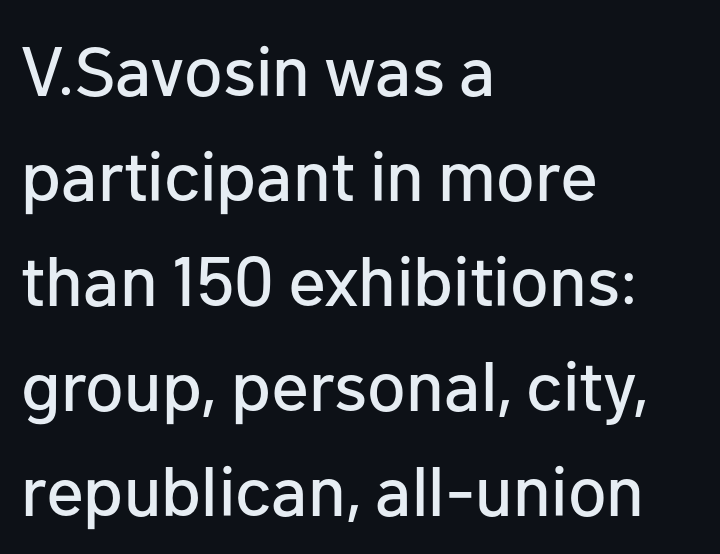
The image shows 70 px sans-serif type, upright; set left-aligned, normal line spacing (1.5x), normal letter spacing, not underlined; low stroke contrast and a medium x-height.
